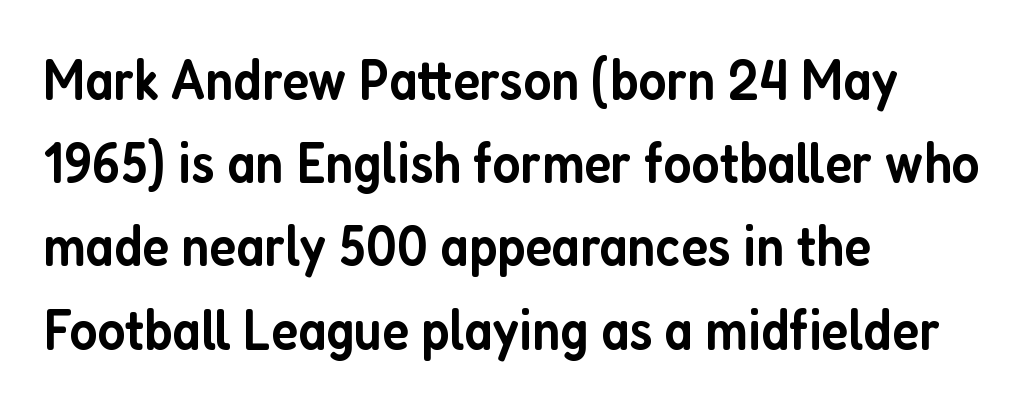
The image shows 57 px semibold, condensed sans-serif type, upright; set left-aligned, normal line spacing (1.46x), normal letter spacing, not underlined; low stroke contrast and a medium x-height.
